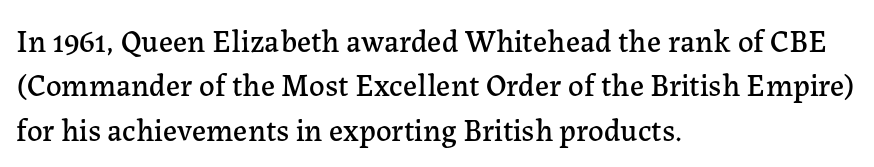
The image shows 31 px serif type, upright; set left-aligned, normal line spacing (1.43x), normal letter spacing, not underlined; low stroke contrast and a medium x-height.
